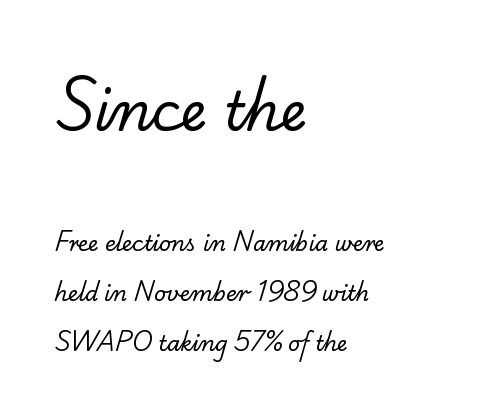
{"bold": "no", "weight": "regular", "width": "normal", "stroke_contrast": "low", "x_height": "small", "monospaced": "no", "underline": "no", "align": "left", "line_spacing": "loose", "line_spacing_ratio": 2.36, "letter_spacing": "normal", "letter_spacing_em": 0.0, "larger_block": "first", "size_ratio": 2.52, "glyph_px": 53}
